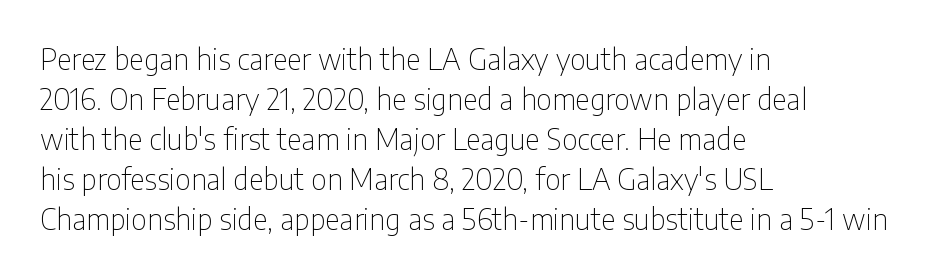
{"serif": "no", "italic": "no", "bold": "no", "weight": "thin", "width": "condensed", "stroke_contrast": "low", "x_height": "medium", "monospaced": "no", "underline": "no", "align": "left", "line_spacing": "normal", "line_spacing_ratio": 1.38, "letter_spacing": "normal", "letter_spacing_em": 0.0, "glyph_px": 29}
